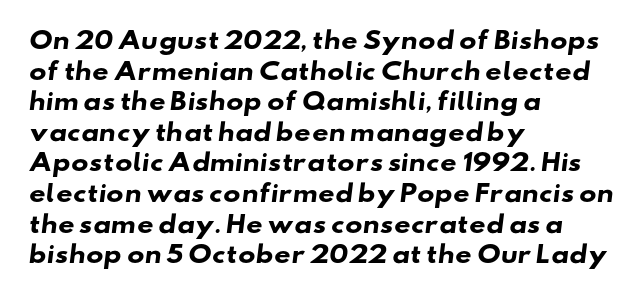
The image shows 23 px bold type; set left-aligned, normal line spacing (1.33x), normal letter spacing, not underlined.
